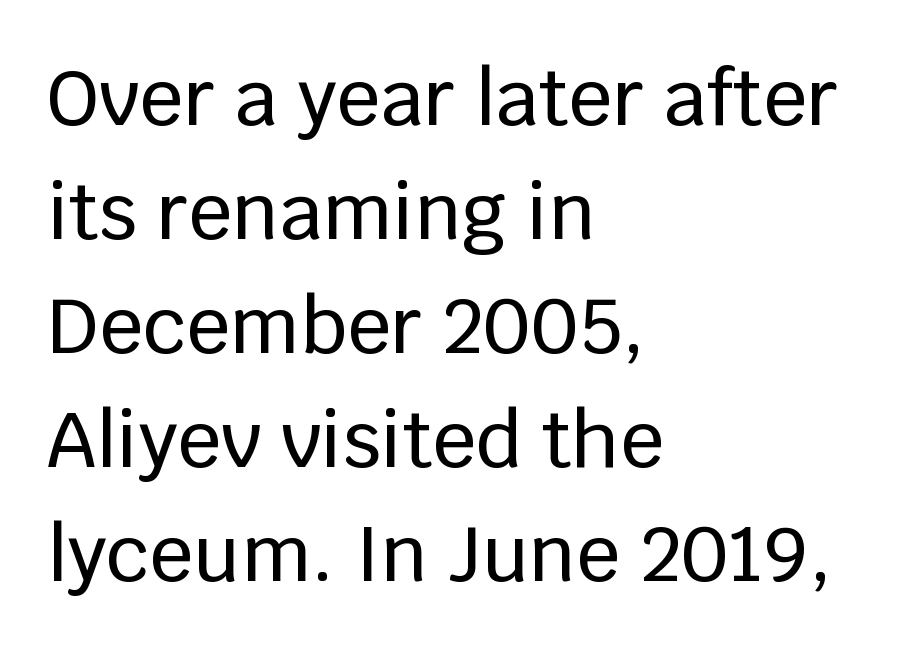
{"serif": "no", "italic": "no", "width": "normal", "stroke_contrast": "low", "x_height": "large", "monospaced": "no", "underline": "no", "align": "left", "line_spacing": "normal", "line_spacing_ratio": 1.48, "letter_spacing": "normal", "letter_spacing_em": 0.0, "glyph_px": 77}
